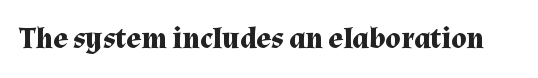
{"serif": "yes", "italic": "no", "bold": "yes", "weight": "bold", "width": "normal", "stroke_contrast": "medium", "x_height": "medium", "monospaced": "no", "underline": "no", "letter_spacing": "normal", "letter_spacing_em": 0.0, "glyph_px": 30}
